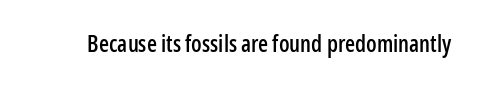
{"italic": "no", "underline": "no", "letter_spacing": "normal", "letter_spacing_em": 0.0, "glyph_px": 23}
